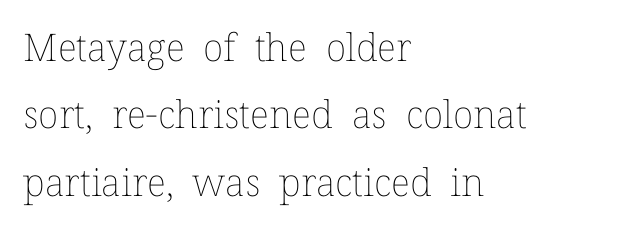
{"italic": "no", "bold": "no", "weight": "thin", "width": "normal", "stroke_contrast": "low", "x_height": "medium", "monospaced": "no", "underline": "no", "align": "left", "line_spacing_ratio": 1.77, "letter_spacing": "normal", "letter_spacing_em": 0.0, "glyph_px": 38}
